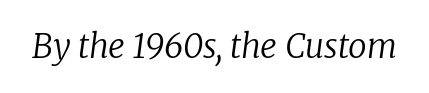
The image shows 33 px regular-weight serif type, italic (leaning right); set normal letter spacing, not underlined; low stroke contrast and a medium x-height.
